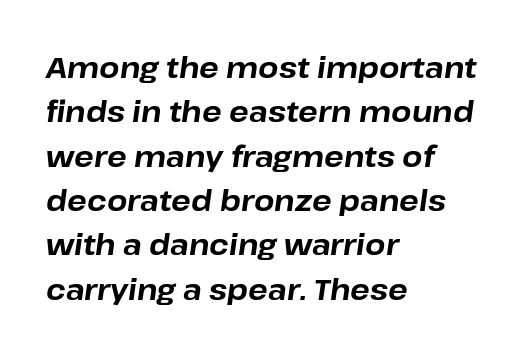
Looks like regular typesetting: each glyph gets only the width it needs. The letterforms sit shoulder to shoulder at normal distance. Clear beneath every line of the passage. In terms of leading, this rendering sits right in the middle.
